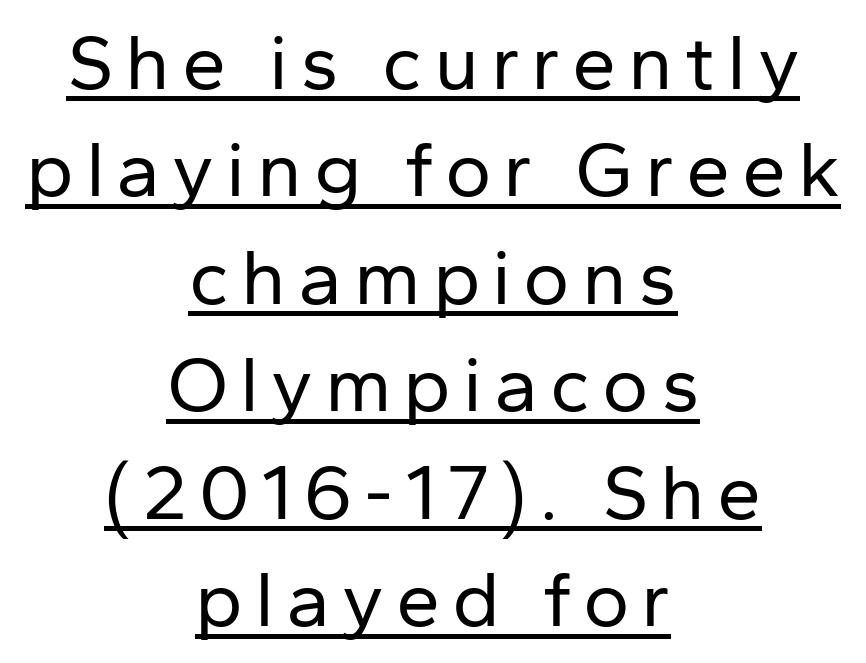
Q: Is the text bold? A: No.
Q: Is the text italic (slanted)? A: No, it is upright.
Q: Is the typeface a serif or a sans-serif typeface? A: Sans-serif.
Q: Is the text underlined? A: Yes.
Q: How is the paragraph aligned? A: Centered.
Q: Is the spacing between lines tight, normal or loose? A: Normal.
Q: Width (condensed, normal, or wide)? A: Normal.
Q: Stroke contrast? A: Low.
Q: x-height? A: Medium.
Q: Monospaced? A: No.
